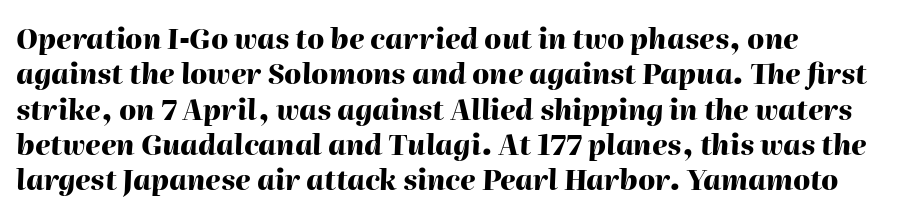
The image shows 28 px heavy type, italic (leaning right); set left-aligned, normal line spacing (1.26x), normal letter spacing, not underlined; high stroke contrast and a medium x-height.
